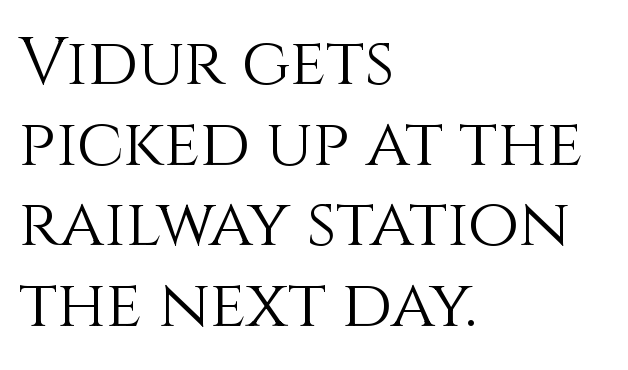
The image shows 66 px light type, upright; set left-aligned, line spacing 1.22x, normal letter spacing, not underlined; medium stroke contrast and a large x-height.
